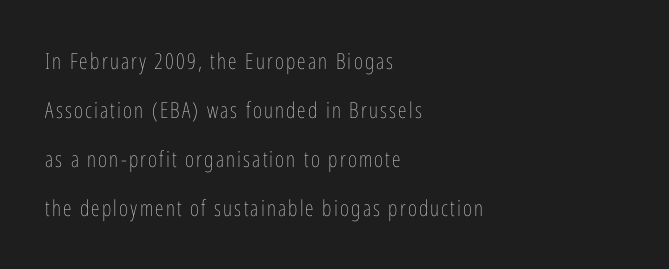
Q: Is the text bold? A: No.
Q: Is the text italic (slanted)? A: No, it is upright.
Q: Is the text underlined? A: No.
Q: How is the paragraph aligned? A: Left-aligned.
Q: Is the spacing between lines tight, normal or loose? A: Loose.
